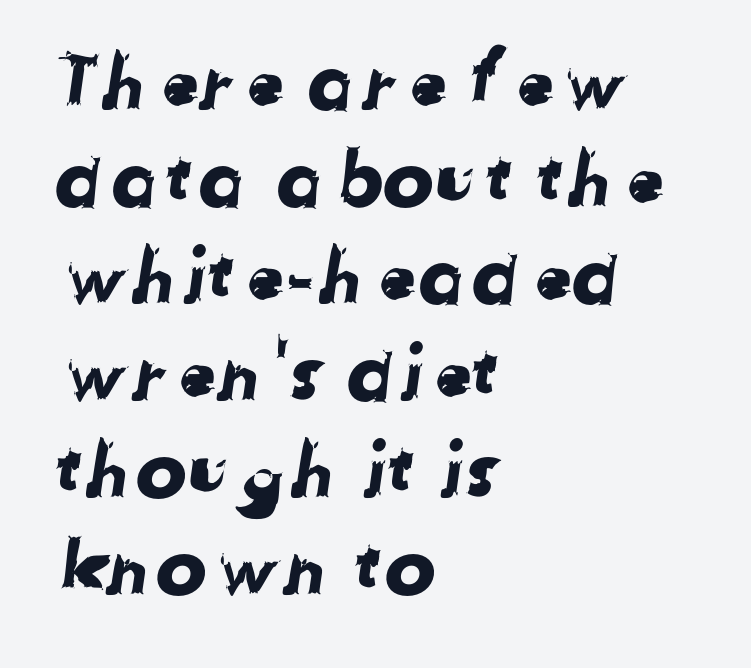
Varying glyph widths throughout — classic text-font behaviour. Notice how descenders clear the ascenders below comfortably — that's standard leading. Between one letter and the next there's only the usual sliver of space. Is this a sans? Yes — the strokes have no serifs. The glyphs are unaccompanied by any horizontal stroke below them. These lines are set flush left with a ragged right edge.
